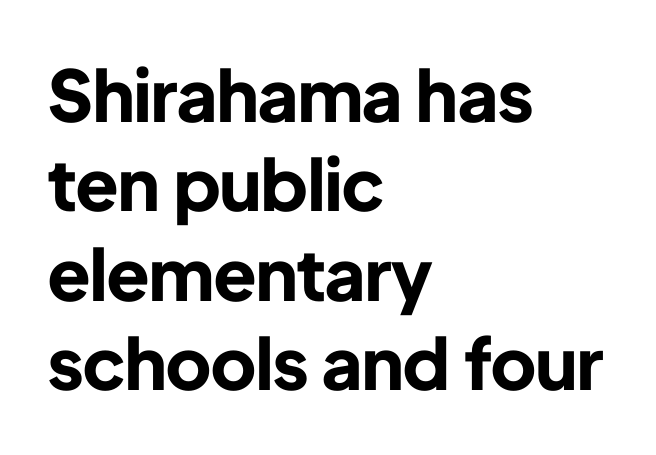
A typesetter would label this face a sans. These lines are rendered in a variable-pitch font. Caption: bold face, heavy strokes. The paragraph has a hard left edge and a soft right edge. The letterforms sit shoulder to shoulder at normal distance. Horizontal bands of white between lines are of average thickness.
